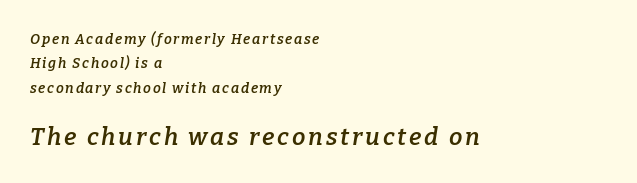
{"italic": "yes", "lean": "right", "slant_degrees": 9, "bold": "semi", "underline": "no", "align": "left", "line_spacing_ratio": 1.74, "larger_block": "second", "size_ratio": 1.71, "glyph_px": 24}
